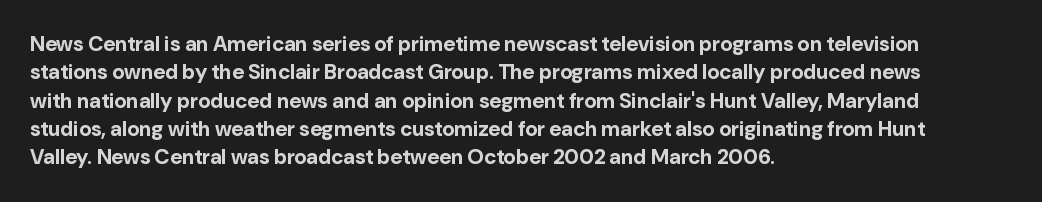
The lines in this sample share a left origin and differ only in where they stop. The block of text has a typical density, with ordinary space between rows. Posture: upright roman. The characters look thick and weighty, a clear bold. Letters rest on an invisible, unmarked baseline. There is no visible air inserted between adjacent glyphs.
